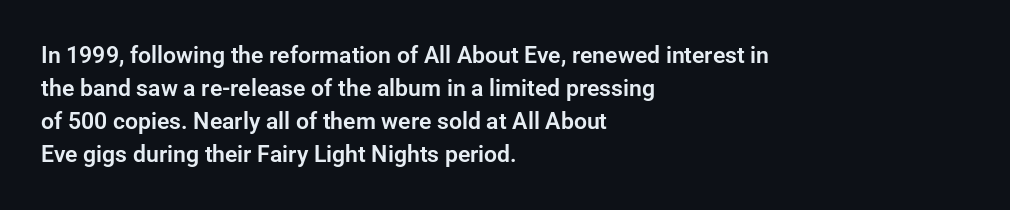
The image shows 23 px text type, upright; set left-aligned, normal line spacing (1.44x), normal letter spacing, not underlined.
